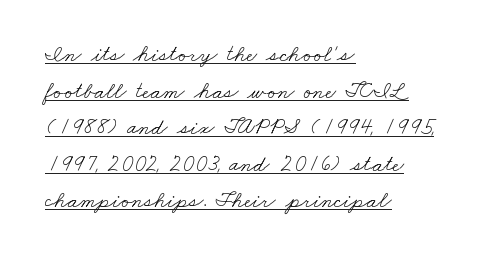
{"bold": "no", "underline": "yes", "align": "left", "line_spacing": "normal", "line_spacing_ratio": 1.59, "letter_spacing": "normal", "letter_spacing_em": 0.0, "glyph_px": 23}
